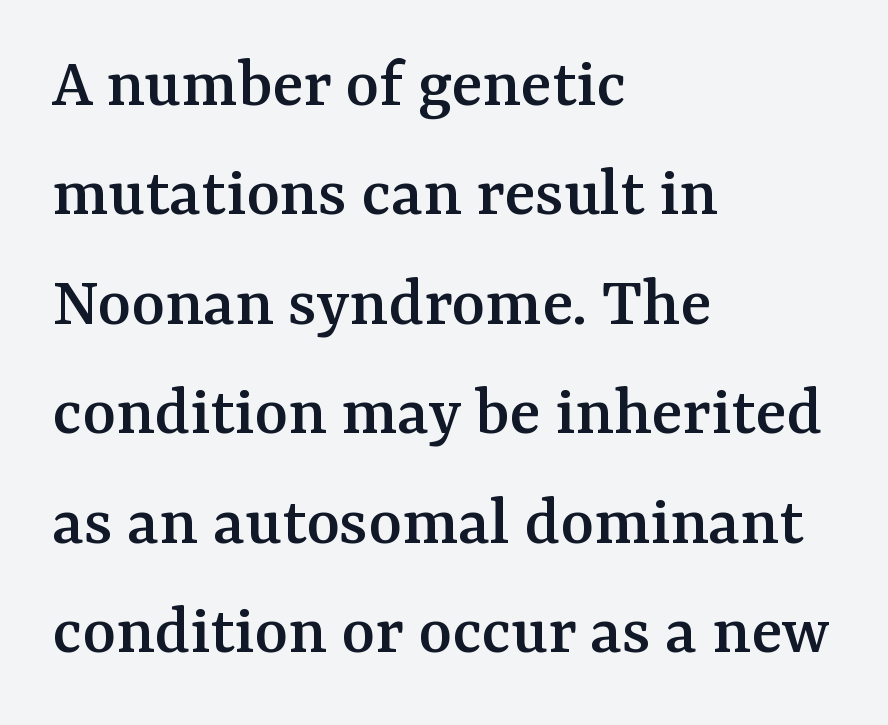
The string is rendered with underlining switched off. The compositor pushed each line to the left boundary. Honestly, the row spacing looks completely unremarkable. Style check: upright.
